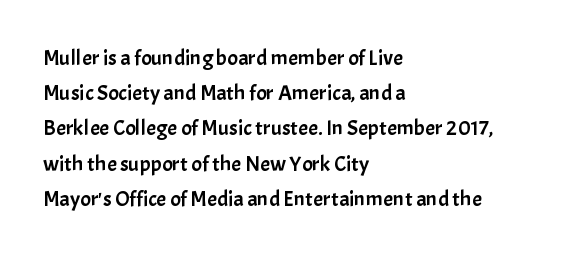
The image shows 22 px text type, upright; set left-aligned, normal line spacing (1.6x), normal letter spacing, not underlined.
